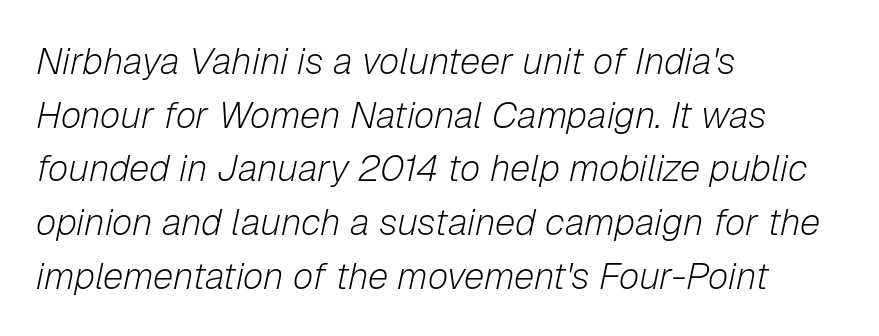
{"italic": "yes", "lean": "right", "slant_degrees": 12, "bold": "no", "weight": "light", "width": "normal", "stroke_contrast": "low", "x_height": "medium", "monospaced": "no", "underline": "no", "align": "left", "line_spacing": "normal", "line_spacing_ratio": 1.45, "letter_spacing": "normal", "letter_spacing_em": 0.0, "glyph_px": 37}
